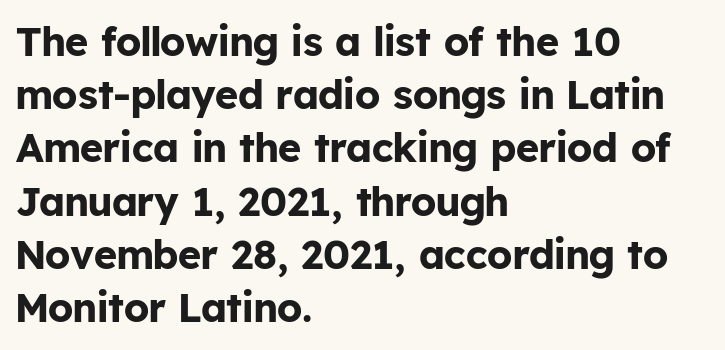
{"serif": "no", "italic": "no", "bold": "yes", "weight": "bold", "width": "normal", "stroke_contrast": "low", "x_height": "medium", "monospaced": "no", "underline": "no", "align": "left", "line_spacing": "normal", "line_spacing_ratio": 1.33, "letter_spacing": "normal", "letter_spacing_em": 0.0, "glyph_px": 40}
